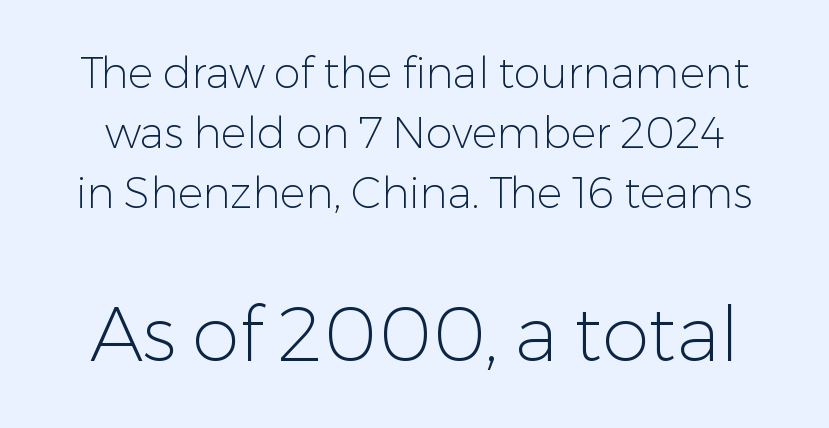
The image shows 76 px light sans-serif type, upright; set normal line spacing (1.4x), normal letter spacing, not underlined; the second (bottom) block is 1.77x larger; low stroke contrast and a medium x-height.
